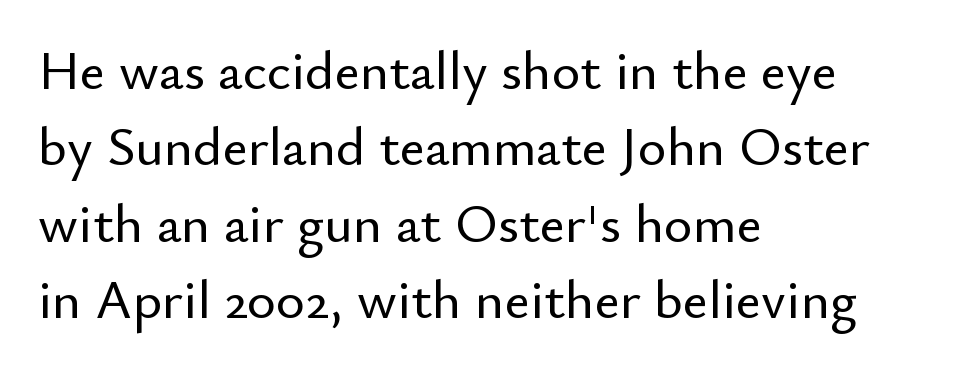
The image shows 55 px sans-serif type, upright; set left-aligned, normal line spacing (1.39x), normal letter spacing, not underlined; low stroke contrast and a small x-height.
